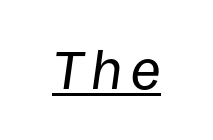
If you drew a line through each stem, it would be angled. Heft: none added — not bold. This sample carries an underscore along the baseline area. Varying glyph widths throughout — classic text-font behaviour.
